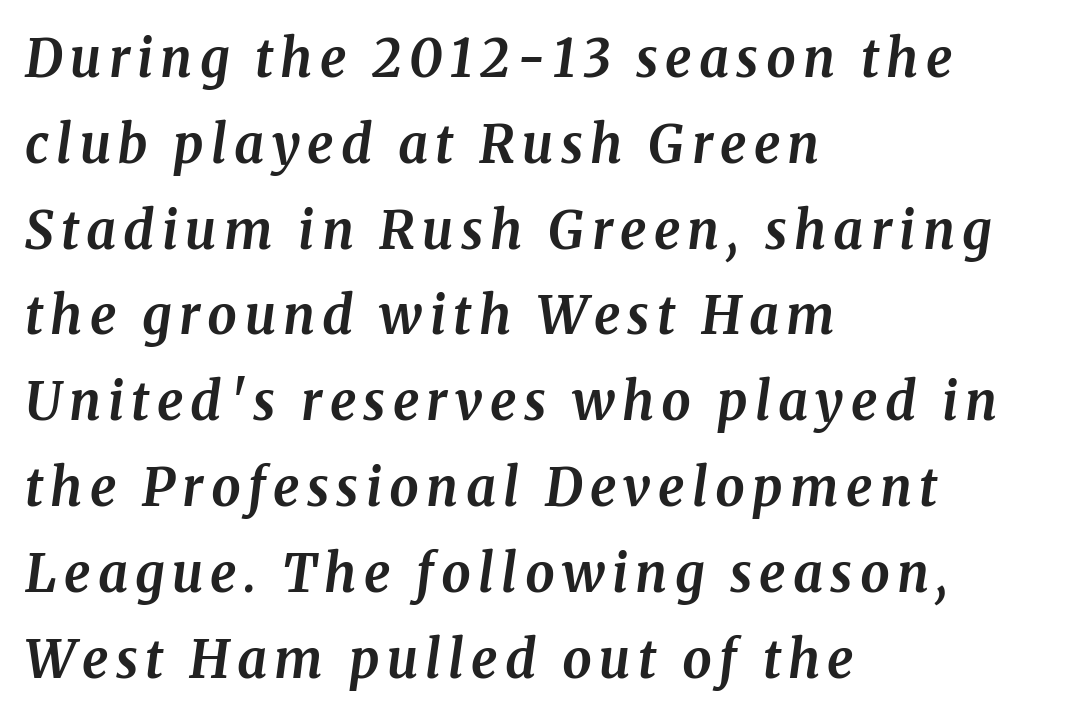
The whole block is typeset with a tilt. The zone under the glyphs is completely vacant. Strokes here are thick enough to call this a true bold. Is this a fixed-width face? No — the glyphs have proportional, varying widths. This is serif lettering, the kind often seen in printed books. The block of text has a typical density, with ordinary space between rows.
